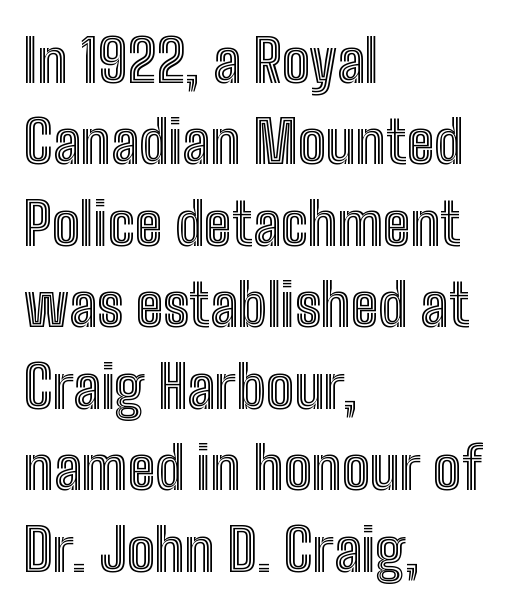
Q: Is the text italic (slanted)? A: No, it is upright.
Q: Is the text underlined? A: No.
Q: How is the paragraph aligned? A: Left-aligned.
Q: Is the spacing between letters normal or unusually wide? A: Normal.
Q: Is the spacing between lines tight, normal or loose? A: Normal.
Q: Width (condensed, normal, or wide)? A: Condensed.
Q: x-height? A: Medium.
Q: Monospaced? A: No.
